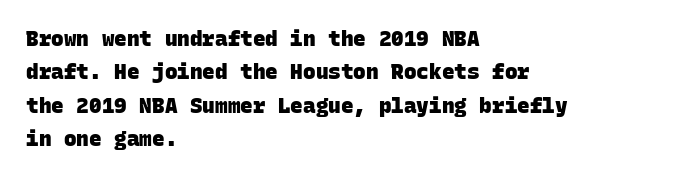
In terms of leading, this rendering sits right in the middle. Check the space under the baseline: it is left empty. What stands out about the letter spacing? Nothing — it is the standard amount. Alignment: flush left. Its strokes are broad and dark, the hallmark of bold type.
